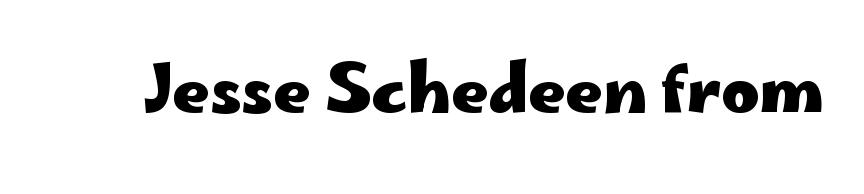
Q: Is the text bold? A: Yes.
Q: Is the text italic (slanted)? A: No, it is upright.
Q: Is the typeface a serif or a sans-serif typeface? A: Sans-serif.
Q: Is the text underlined? A: No.
Q: Is the spacing between letters normal or unusually wide? A: Normal.
Q: Width (condensed, normal, or wide)? A: Wide.
Q: Stroke contrast? A: Low.
Q: x-height? A: Small.
Q: Monospaced? A: No.
